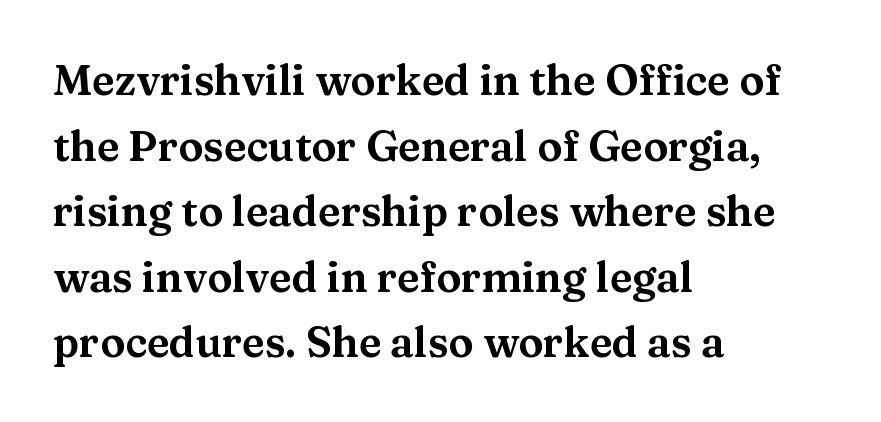
The strip under each line holds only bare page. Little horizontal feet cap the strokes, marking this as serif type. You could call the tracking neutral — neither tight nor loose. Where is the straight margin? On the left. One glance says typical: line gaps are just what's usual.
